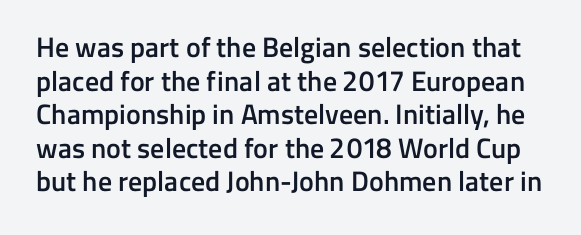
This sample has the flowing, uneven cadence of proportional lettering. The face used here is rendered with its standard letterfit. Regarding serifs, this sample does without them. This is the regular roman posture of the typeface. Plain, unruled lines of type. The font is running at a semibold setting, under full bold.
